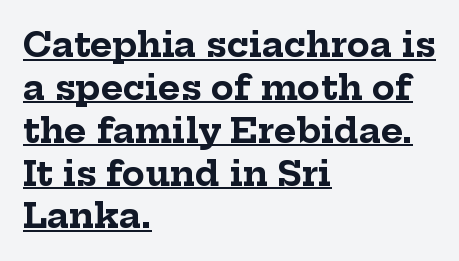
The image shows 34 px bold serif type, upright; set left-aligned, normal line spacing (1.26x), normal letter spacing, underlined; low stroke contrast and a medium x-height.
